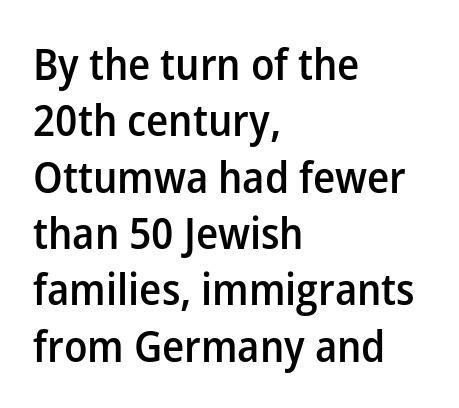
The image shows 44 px semibold sans-serif type, upright; set left-aligned, normal line spacing (1.28x), normal letter spacing, not underlined; low stroke contrast and a medium x-height.
